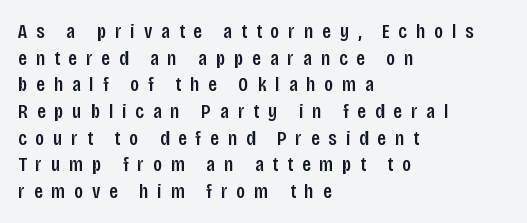
{"italic": "no", "underline": "no", "align": "left", "line_spacing": "normal", "line_spacing_ratio": 1.27, "letter_spacing": "wide", "letter_spacing_em": 0.42, "glyph_px": 21}
